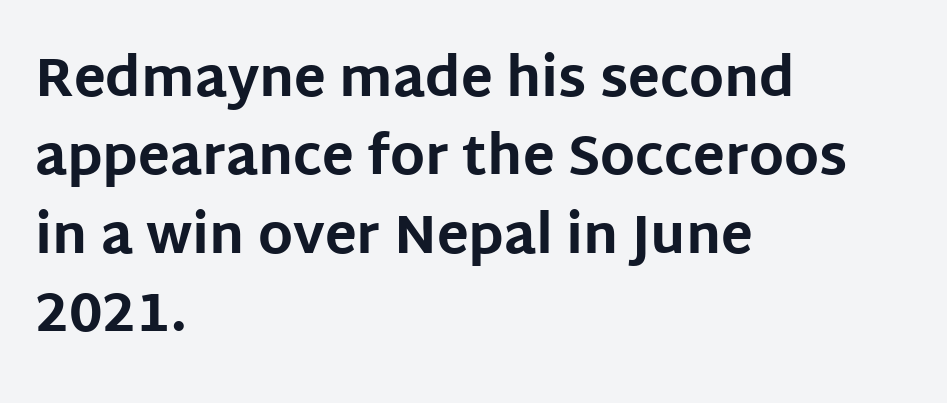
Q: Is the text bold? A: Yes.
Q: Is the text italic (slanted)? A: No, it is upright.
Q: Is the typeface a serif or a sans-serif typeface? A: Sans-serif.
Q: Is the text underlined? A: No.
Q: How is the paragraph aligned? A: Left-aligned.
Q: Is the spacing between letters normal or unusually wide? A: Normal.
Q: Is the spacing between lines tight, normal or loose? A: Normal.
Q: Width (condensed, normal, or wide)? A: Normal.
Q: Stroke contrast? A: Low.
Q: x-height? A: Large.
Q: Monospaced? A: No.
